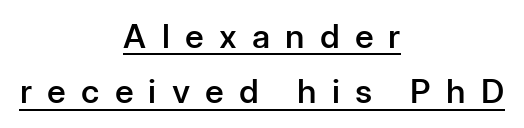
Looks like regular typesetting: each glyph gets only the width it needs. The rendering shows plain stroke endings on the letterforms — a sans-serif design. These lines stack symmetrically, like a column narrowing and widening about its center. The leading is moderate, giving the passage an even texture. The passage shown is semibold, sitting just below true bold.
